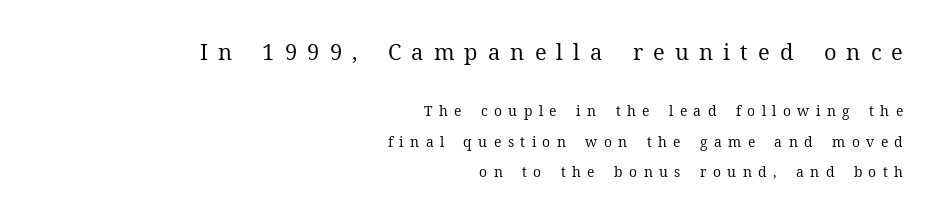
The letters stand straight up with perfectly vertical stems. This is not heavy type; no bold has been used. Does the bottom block carry the larger type? No, the top block does. Here the glyphs are tracked loosely, breaking word shapes into spaced letters. The gap between lines stays unmarked.
